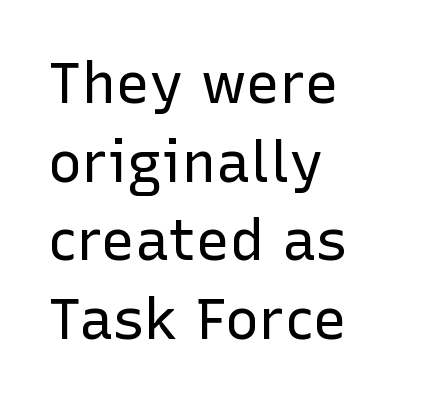
Horizontal bands of white between lines are of average thickness. This rendering leaves character spacing at its baseline value. The paragraph has a hard left edge and a soft right edge. If you drew a line through each stem, it would be perfectly vertical.
